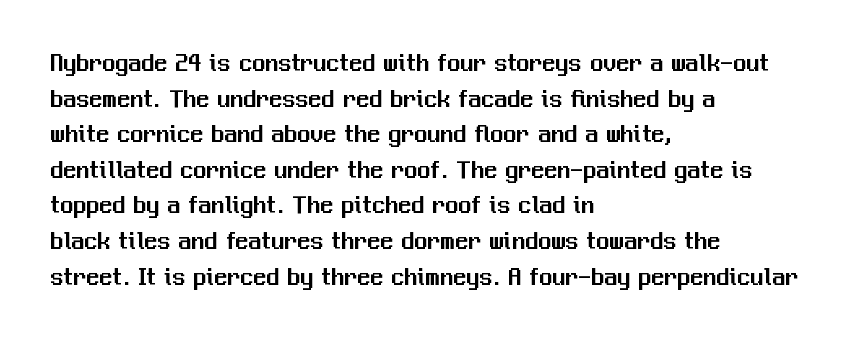
{"italic": "no", "underline": "no", "align": "left", "line_spacing": "normal", "line_spacing_ratio": 1.37, "letter_spacing": "normal", "letter_spacing_em": 0.0, "glyph_px": 26}
